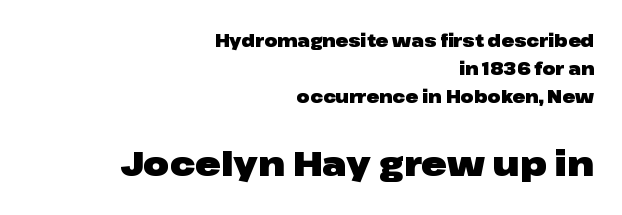
{"serif": "no", "italic": "no", "bold": "yes", "weight": "heavy", "width": "wide", "stroke_contrast": "low", "x_height": "medium", "monospaced": "no", "underline": "no", "align": "right", "line_spacing": "normal", "line_spacing_ratio": 1.65, "letter_spacing": "normal", "letter_spacing_em": 0.0, "larger_block": "second", "size_ratio": 2.0, "glyph_px": 34}
